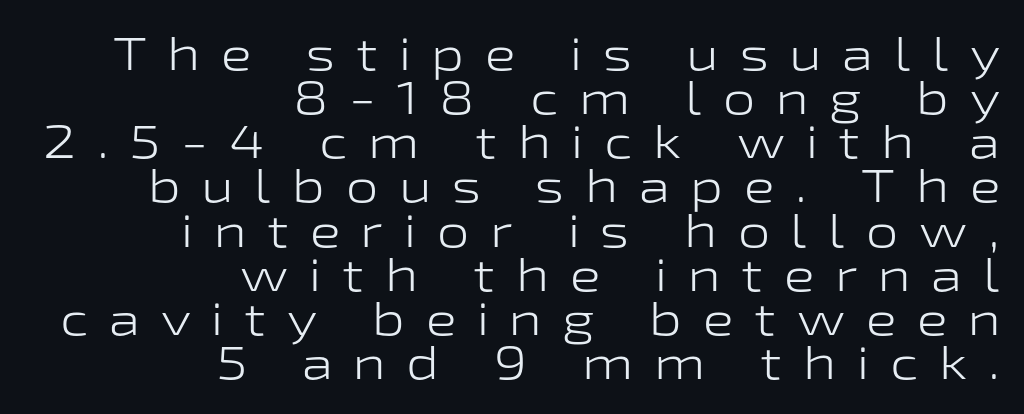
{"serif": "no", "italic": "no", "bold": "no", "weight": "light", "width": "wide", "stroke_contrast": "low", "x_height": "medium", "monospaced": "no", "underline": "no", "align": "right", "line_spacing": "tight", "line_spacing_ratio": 0.96, "letter_spacing": "wide", "letter_spacing_em": 0.45, "glyph_px": 46}
